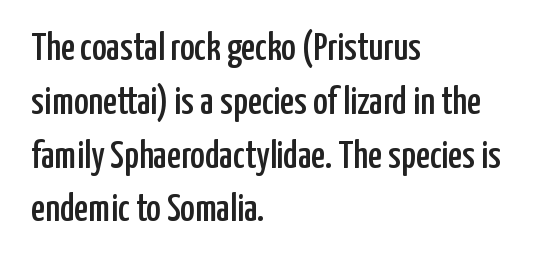
Q: Is the text italic (slanted)? A: No, it is upright.
Q: Is the typeface a serif or a sans-serif typeface? A: Sans-serif.
Q: Is the text underlined? A: No.
Q: How is the paragraph aligned? A: Left-aligned.
Q: Is the spacing between letters normal or unusually wide? A: Normal.
Q: Is the spacing between lines tight, normal or loose? A: Normal.
Q: Width (condensed, normal, or wide)? A: Condensed.
Q: Stroke contrast? A: Low.
Q: x-height? A: Medium.
Q: Monospaced? A: No.
